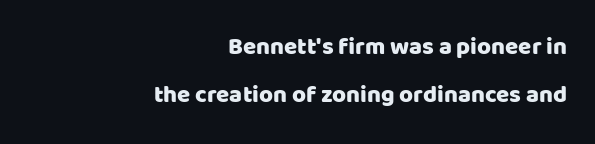
Short and long lines alike share a common ending point at right. The baseline area is clear. The type is set solid horizontally, with unmodified tracking. Ascenders rise straight up at ninety degrees. The designer dialed line spacing up above the default.
